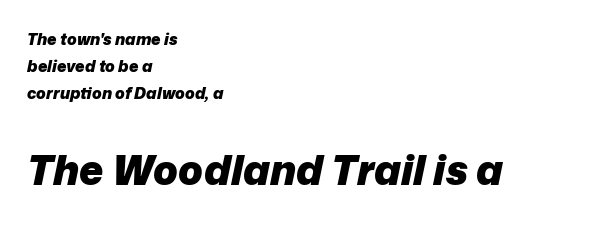
The image shows 41 px heavy type, italic (leaning right); set left-aligned, normal line spacing (1.68x), normal letter spacing, not underlined; the second (bottom) block is 2.56x larger; low stroke contrast and a medium x-height.
